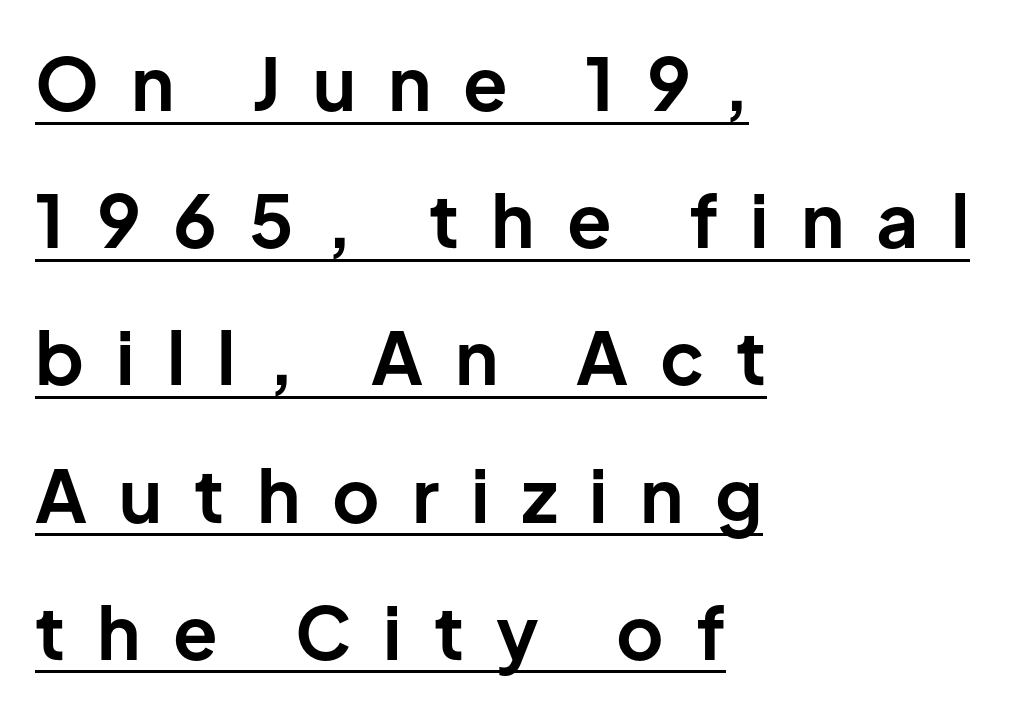
The image shows 73 px bold sans-serif type, upright; set left-aligned, line spacing 1.88x, unusually wide letter spacing (+0.44 em), underlined; low stroke contrast and a medium x-height.
